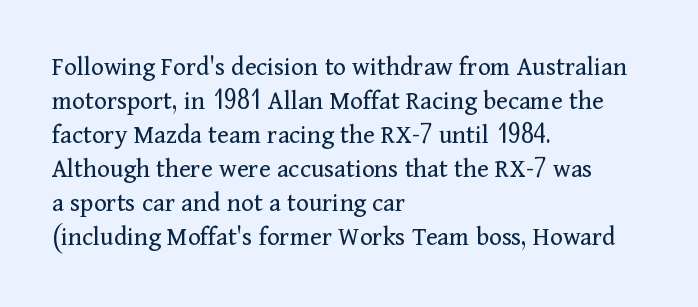
{"italic": "no", "bold": "no", "underline": "no", "align": "left", "line_spacing": "normal", "line_spacing_ratio": 1.26, "letter_spacing": "normal", "letter_spacing_em": 0.0, "glyph_px": 27}
